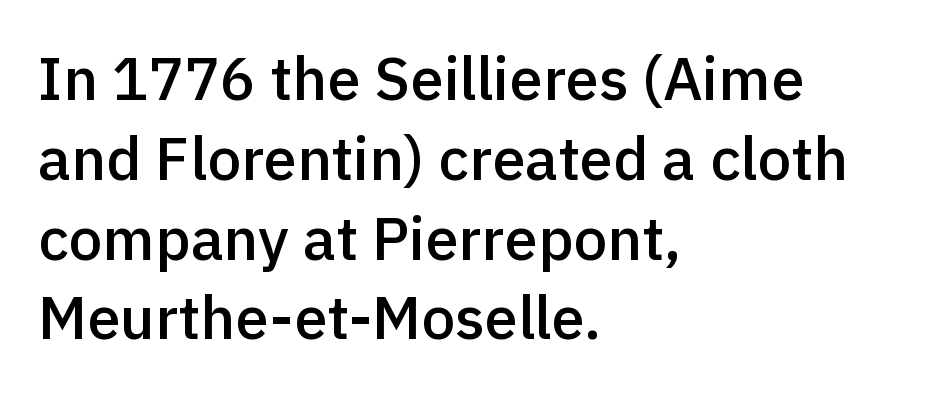
Q: Is the text bold? A: Semi-bold.
Q: Is the text italic (slanted)? A: No, it is upright.
Q: Is the typeface a serif or a sans-serif typeface? A: Sans-serif.
Q: Is the text underlined? A: No.
Q: How is the paragraph aligned? A: Left-aligned.
Q: Is the spacing between letters normal or unusually wide? A: Normal.
Q: Is the spacing between lines tight, normal or loose? A: Normal.
Q: Width (condensed, normal, or wide)? A: Normal.
Q: x-height? A: Medium.
Q: Monospaced? A: No.
